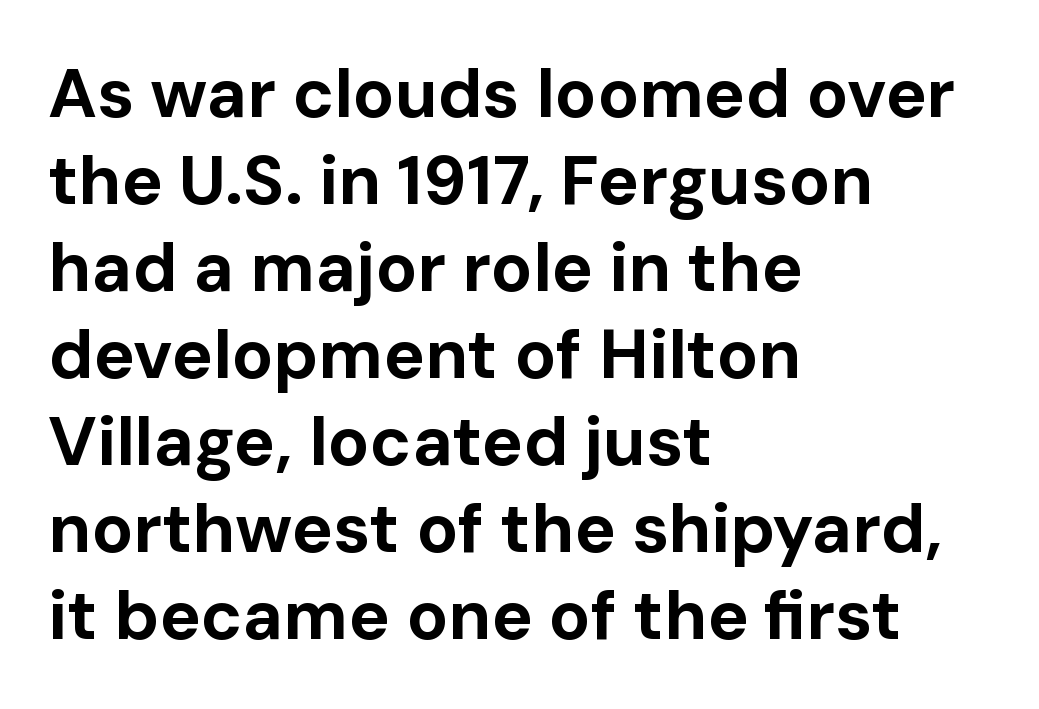
{"serif": "no", "italic": "no", "bold": "yes", "weight": "bold", "width": "normal", "stroke_contrast": "low", "x_height": "medium", "monospaced": "no", "underline": "no", "align": "left", "line_spacing": "normal", "line_spacing_ratio": 1.26, "letter_spacing": "normal", "letter_spacing_em": 0.0, "glyph_px": 69}
